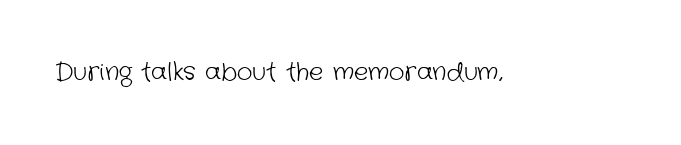
{"bold": "no", "underline": "no", "letter_spacing": "normal", "letter_spacing_em": 0.0, "glyph_px": 24}
